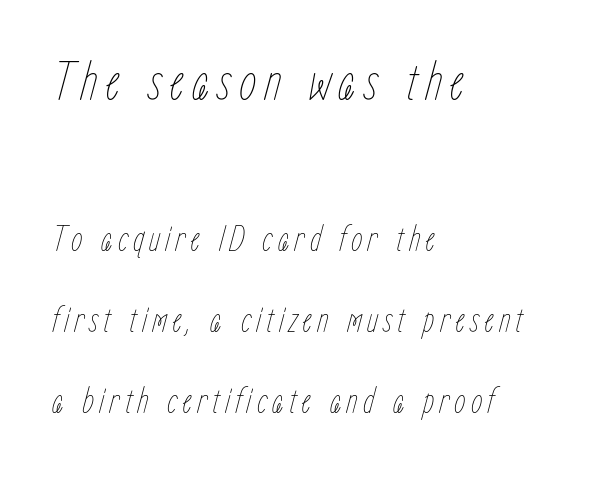
Q: Is the text bold? A: No.
Q: Is the text italic (slanted)? A: Yes, it leans right by about 15 degrees.
Q: Is the text underlined? A: No.
Q: How is the paragraph aligned? A: Left-aligned.
Q: Is the spacing between lines tight, normal or loose? A: Loose.
Q: Which block of text is set in a larger size, the first (top) or the second (bottom)? A: The first (top) one.
Q: Width (condensed, normal, or wide)? A: Condensed.
Q: Stroke contrast? A: Low.
Q: x-height? A: Medium.
Q: Monospaced? A: No.
